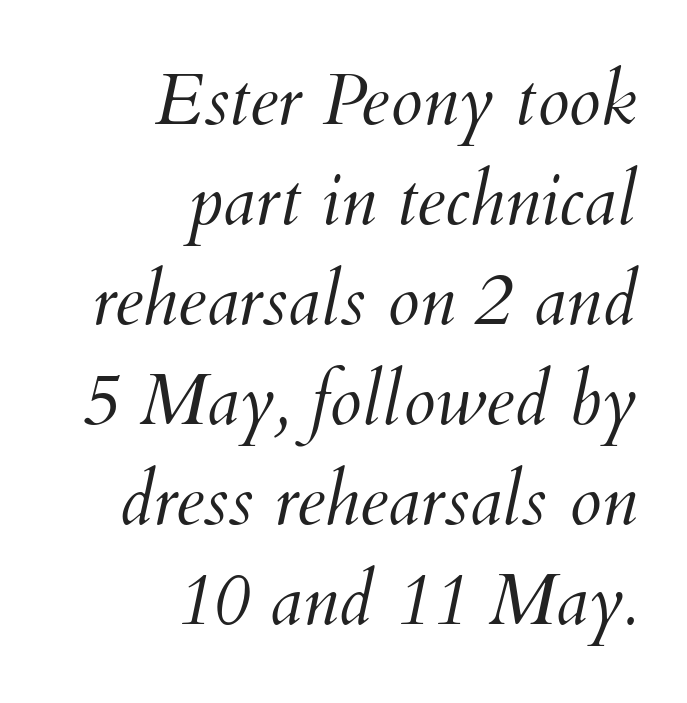
Q: Is the text bold? A: No.
Q: Is the text italic (slanted)? A: Yes, it leans right by about 12 degrees.
Q: Is the text underlined? A: No.
Q: How is the paragraph aligned? A: Right-aligned.
Q: Is the spacing between letters normal or unusually wide? A: Normal.
Q: Is the spacing between lines tight, normal or loose? A: Normal.
Q: Width (condensed, normal, or wide)? A: Normal.
Q: Stroke contrast? A: Medium.
Q: x-height? A: Small.
Q: Monospaced? A: No.
